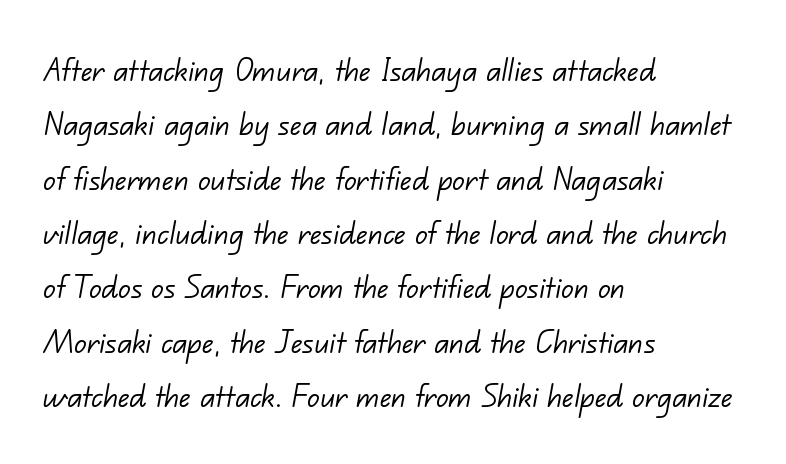
Q: Is the text bold? A: No.
Q: Is the typeface a serif or a sans-serif typeface? A: Sans-serif.
Q: Is the text underlined? A: No.
Q: How is the paragraph aligned? A: Left-aligned.
Q: Is the spacing between letters normal or unusually wide? A: Normal.
Q: Is the spacing between lines tight, normal or loose? A: Normal.
Q: Width (condensed, normal, or wide)? A: Normal.
Q: Stroke contrast? A: Low.
Q: x-height? A: Small.
Q: Monospaced? A: No.
